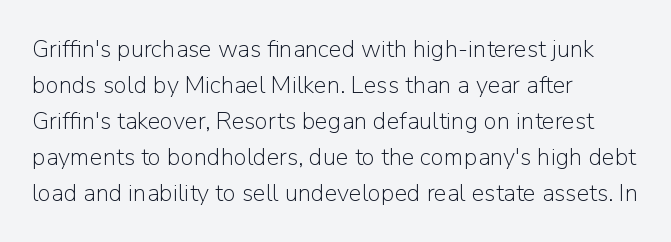
The image shows 24 px text type, upright; set left-aligned, normal line spacing (1.5x), normal letter spacing, not underlined.
